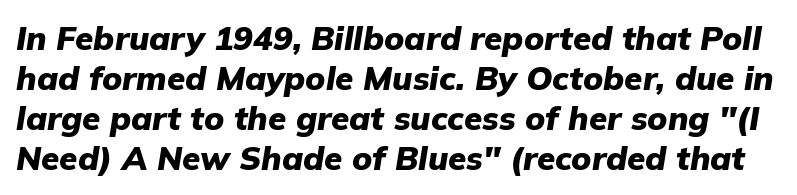
The image shows 33 px heavy type, italic (leaning right); set line spacing 1.21x, normal letter spacing, not underlined; low stroke contrast and a medium x-height.
